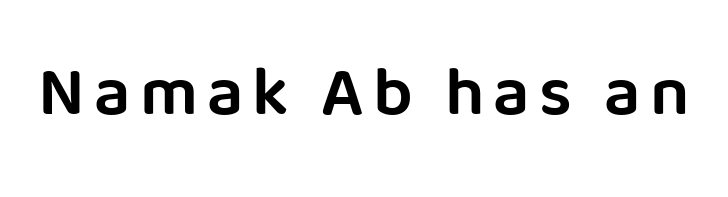
Q: Is the text bold? A: Semi-bold.
Q: Is the text italic (slanted)? A: No, it is upright.
Q: Is the typeface a serif or a sans-serif typeface? A: Sans-serif.
Q: Is the text underlined? A: No.
Q: Width (condensed, normal, or wide)? A: Normal.
Q: Stroke contrast? A: Low.
Q: x-height? A: Large.
Q: Monospaced? A: No.
